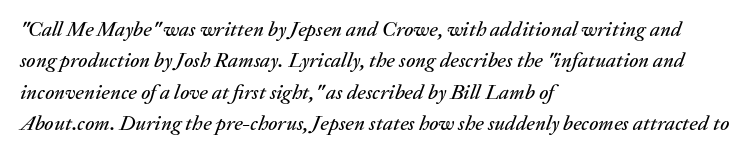
{"italic": "yes", "lean": "right", "slant_degrees": 20, "underline": "no", "align": "left", "line_spacing": "normal", "line_spacing_ratio": 1.49, "letter_spacing": "normal", "letter_spacing_em": 0.0, "glyph_px": 21}
